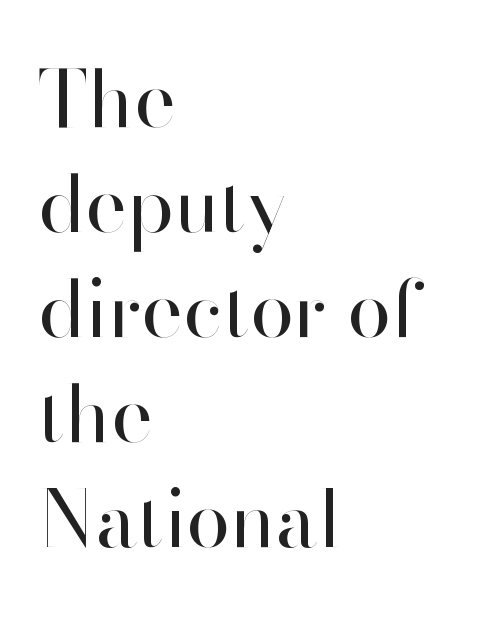
Summary of weight: not heavy and not bold. Quick note: underline off. A classic flush-left, rag-right setting is used for this passage. A typesetter would call this proportional, since set widths differ per character. Is there much room between lines? A standard amount, neither cramped nor airy. Unlike a traditional serif, this face leaves its strokes unadorned.
